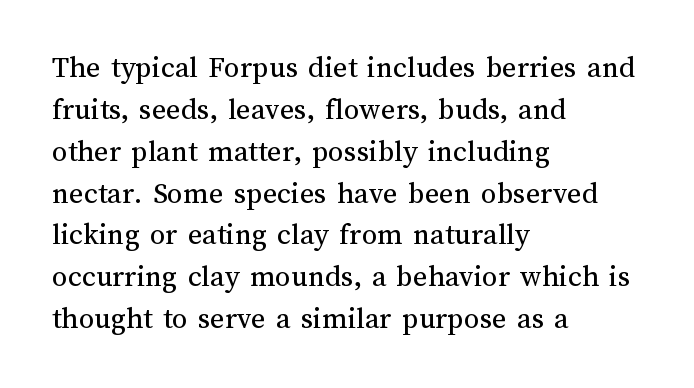
Q: Is the text bold? A: No.
Q: Is the text italic (slanted)? A: No, it is upright.
Q: Is the text underlined? A: No.
Q: How is the paragraph aligned? A: Left-aligned.
Q: Is the spacing between letters normal or unusually wide? A: Normal.
Q: Is the spacing between lines tight, normal or loose? A: Normal.
Q: Width (condensed, normal, or wide)? A: Normal.
Q: Stroke contrast? A: Medium.
Q: x-height? A: Medium.
Q: Monospaced? A: No.
